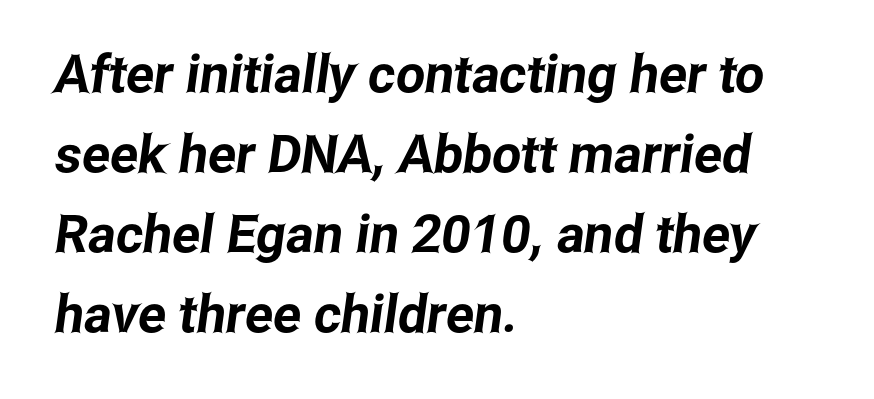
The image shows 52 px condensed sans-serif type; set left-aligned, normal line spacing (1.54x), normal letter spacing, not underlined; low stroke contrast and a medium x-height.
